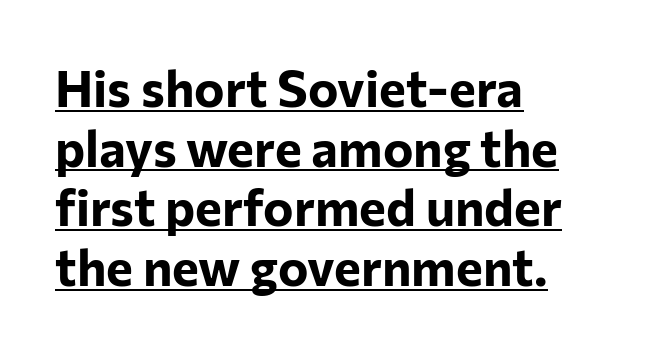
Font category for this specimen: sans-serif. The passage shown is typed in a proportional face where columns would drift. Teacher's note: observe the even left margin — that is flush-left alignment. What stands out about the letter spacing? Nothing — it is the standard amount. Every letter is thick-stroked: bold, no question.
